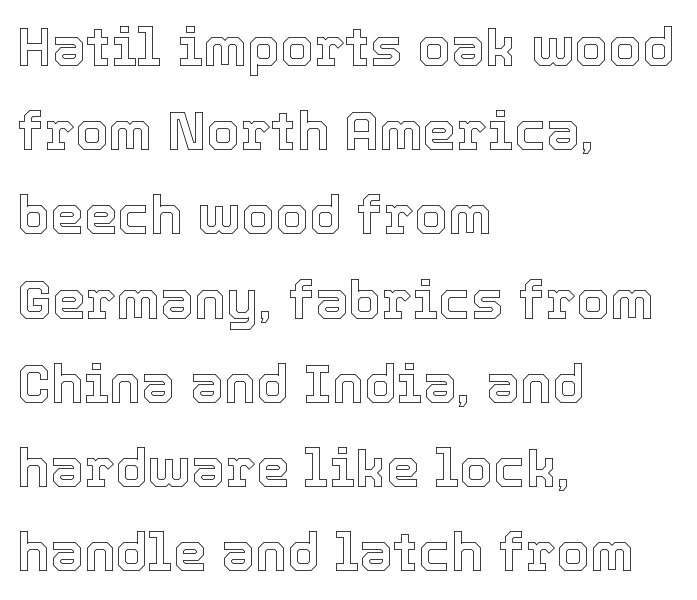
The face used here is rendered with its standard letterfit. This sample keeps an unexceptional amount of space between lines. Descenders are the only things crossing below the line. Is this a fixed-width face? No — the glyphs have proportional, varying widths. These lines were composed using upright roman letters. The compositor pushed each line to the left boundary.
